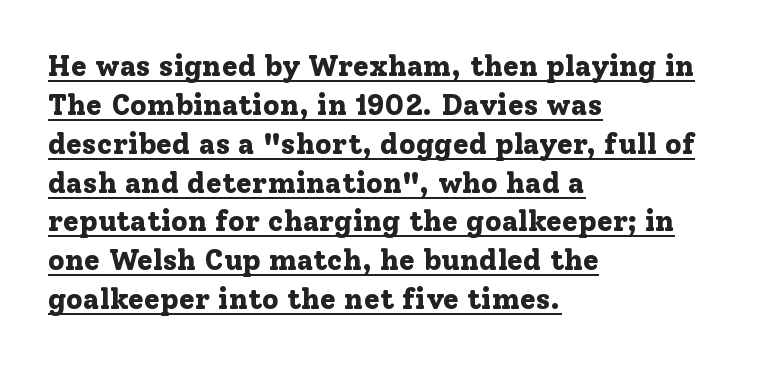
{"serif": "yes", "italic": "no", "bold": "yes", "weight": "bold", "width": "normal", "stroke_contrast": "low", "x_height": "medium", "monospaced": "no", "underline": "yes", "align": "left", "line_spacing": "normal", "line_spacing_ratio": 1.34, "letter_spacing": "normal", "letter_spacing_em": 0.0, "glyph_px": 29}
